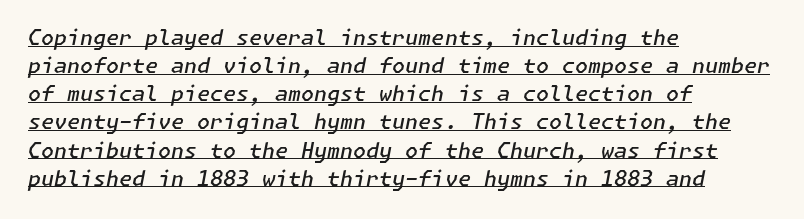
The image shows 21 px text type, italic (leaning right); set left-aligned, normal line spacing (1.34x), normal letter spacing, underlined.
